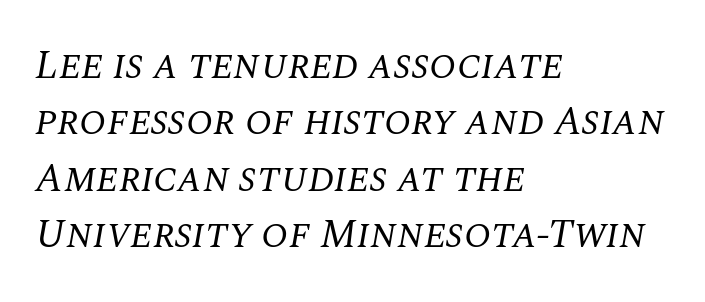
The image shows 40 px regular-weight serif type, italic (leaning right); set left-aligned, normal line spacing (1.41x), normal letter spacing, not underlined; medium stroke contrast and a large x-height.
